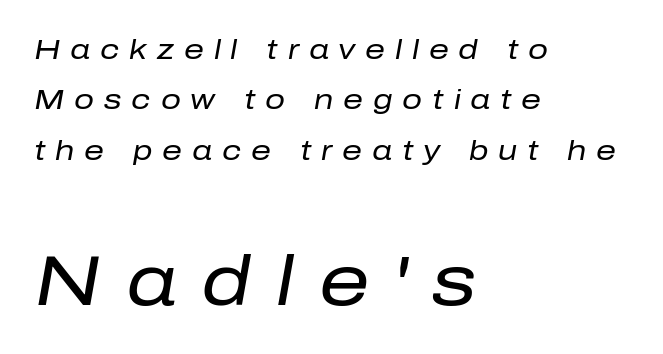
Q: Is the text bold? A: No.
Q: Is the text italic (slanted)? A: Yes, it leans right by about 10 degrees.
Q: Is the text underlined? A: No.
Q: How is the paragraph aligned? A: Left-aligned.
Q: Is the spacing between letters normal or unusually wide? A: Unusually wide.
Q: Which block of text is set in a larger size, the first (top) or the second (bottom)? A: The second (bottom) one.
Q: Width (condensed, normal, or wide)? A: Normal.
Q: Stroke contrast? A: Low.
Q: x-height? A: Medium.
Q: Monospaced? A: No.
